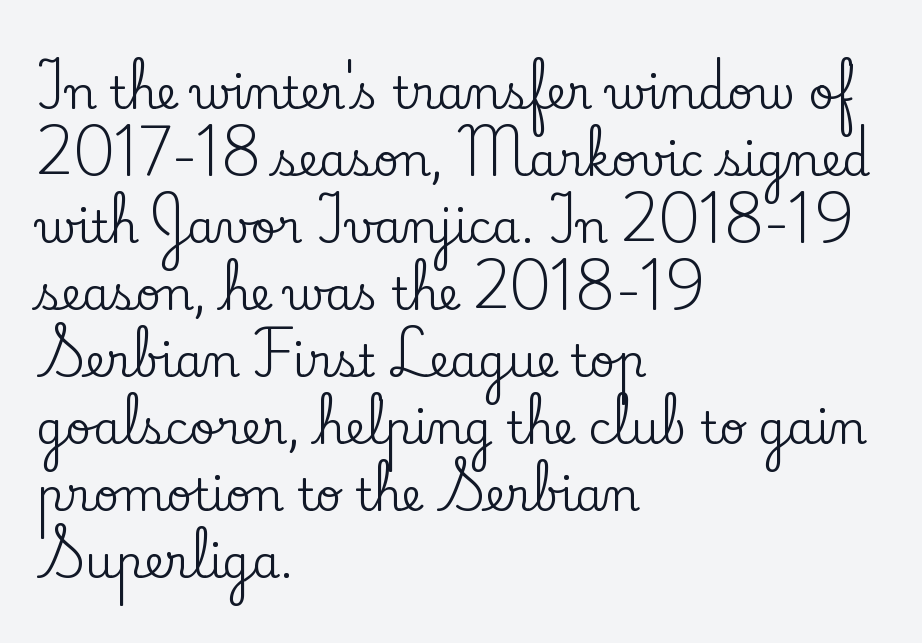
Vertical strokes here are truly vertical. Normally led — the rows are evenly, conventionally spaced. The passage shown has conventional tracking throughout. Letters rest on an invisible, unmarked baseline. The passage shown is typed in a proportional face where columns would drift. One-word summary of the alignment: left.
